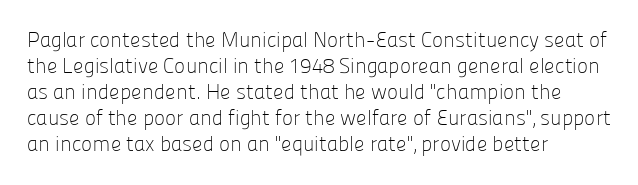
Q: Is the text bold? A: No.
Q: Is the text italic (slanted)? A: No, it is upright.
Q: Is the text underlined? A: No.
Q: How is the paragraph aligned? A: Left-aligned.
Q: Is the spacing between letters normal or unusually wide? A: Normal.
